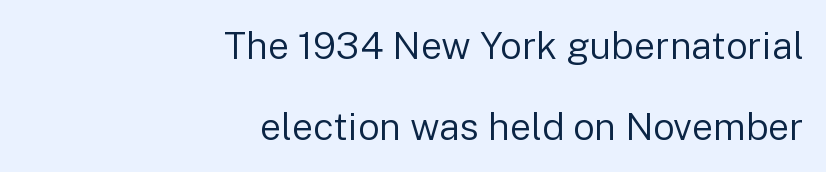
The image shows 38 px regular-weight sans-serif type, upright; set right-aligned, loose line spacing (2.14x), normal letter spacing, not underlined; low stroke contrast and a medium x-height.
